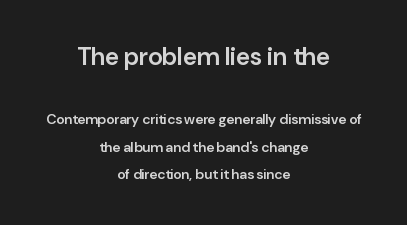
The image shows 25 px text type, upright; set centered, loose line spacing (1.99x), normal letter spacing, not underlined; the first (top) block is 1.79x larger.
